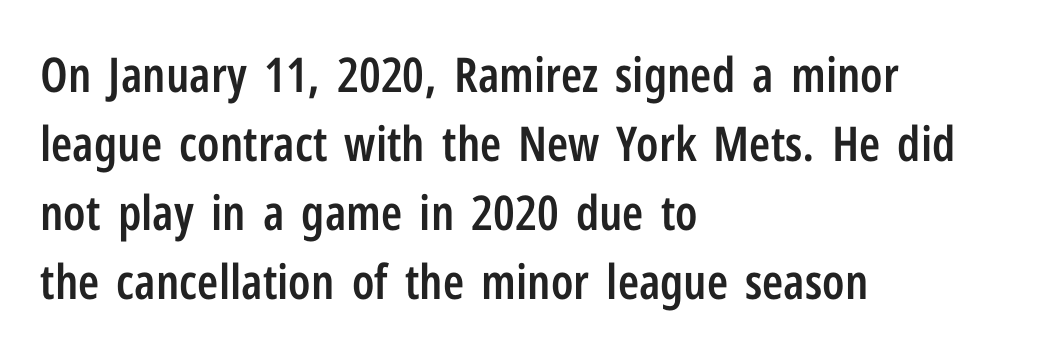
Q: Is the text bold? A: Semi-bold.
Q: Is the text italic (slanted)? A: No, it is upright.
Q: Is the typeface a serif or a sans-serif typeface? A: Sans-serif.
Q: Is the text underlined? A: No.
Q: How is the paragraph aligned? A: Left-aligned.
Q: Is the spacing between letters normal or unusually wide? A: Normal.
Q: Is the spacing between lines tight, normal or loose? A: Normal.
Q: Width (condensed, normal, or wide)? A: Condensed.
Q: Stroke contrast? A: Low.
Q: x-height? A: Medium.
Q: Monospaced? A: No.
